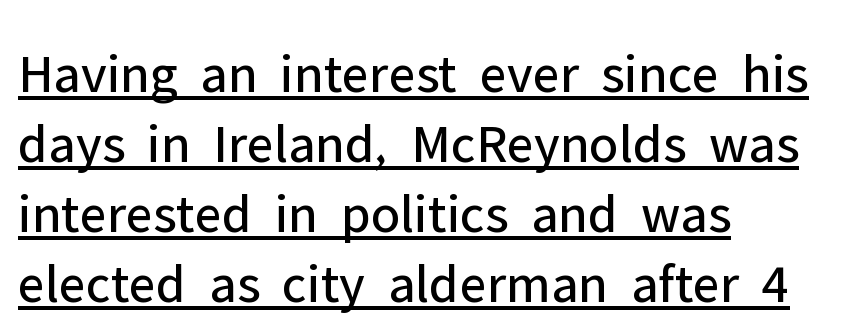
The characters display no serif detailing; their extremities are plain. The lettering is marked with a stroke running underneath it. One-word summary of the alignment: left. Regular leading. How are the letters spaced? Ordinarily, with no added tracking.
